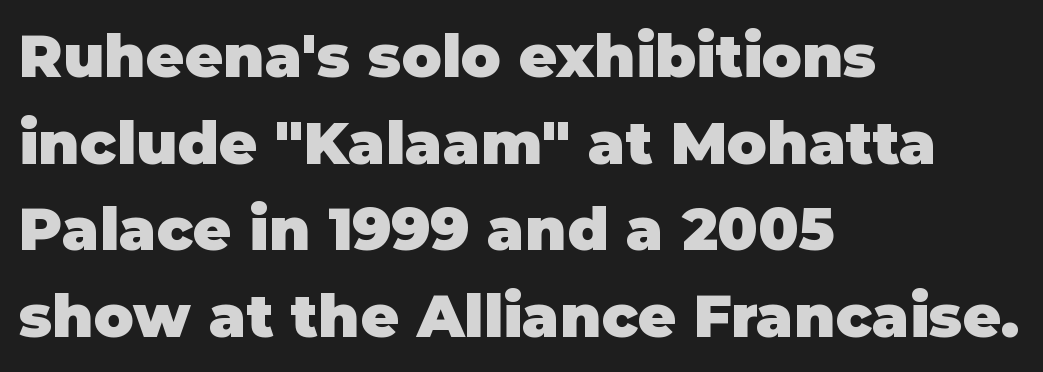
The image shows 59 px heavy sans-serif type, upright; set left-aligned, normal line spacing (1.47x), normal letter spacing, not underlined; low stroke contrast and a large x-height.
